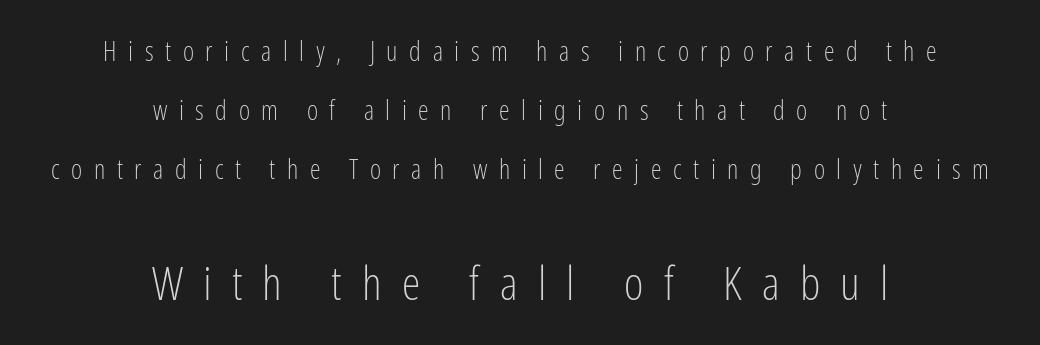
Note: no serifs on the glyphs. The strokes are not fattened; the text isn't bold. Beneath every word, the page is bare. These lines were composed using upright roman letters.
